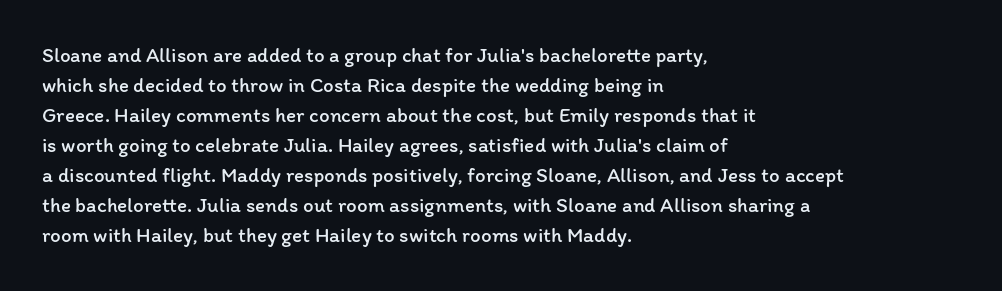
Compared with typical body copy, the letter spacing here is the same. The text block is weighted toward the left margin, trailing off unevenly rightward. The foot of each line stays bare and open. Evenly set lines give the paragraph a standard silhouette. Stroke thickness stays within the range of a standard reading face or lighter.
